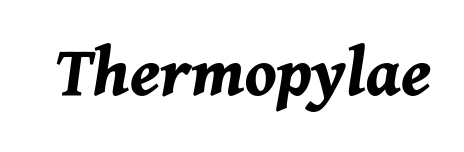
The image shows 75 px bold type, italic (leaning right); set normal letter spacing, not underlined; medium stroke contrast and a medium x-height.
